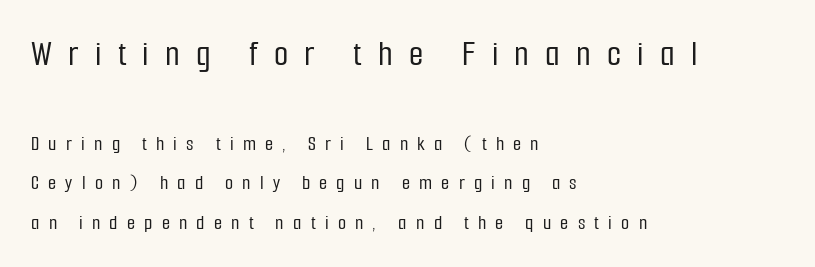
What stands out about the letter spacing? Its width — letters are far apart. Do the letters lean? They stand straight. Lines of text with bare space underneath. All the whitespace from short lines collects on the right.
